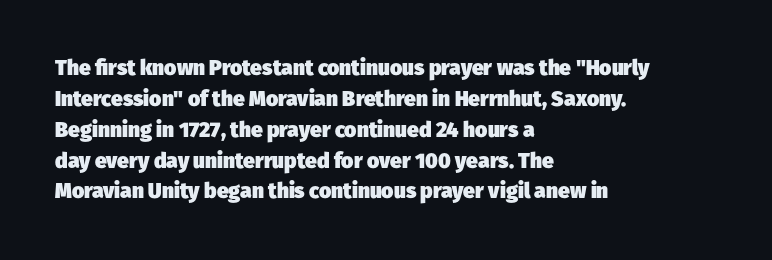
The image shows 21 px bold type; set left-aligned, normal line spacing (1.47x), normal letter spacing, not underlined.
